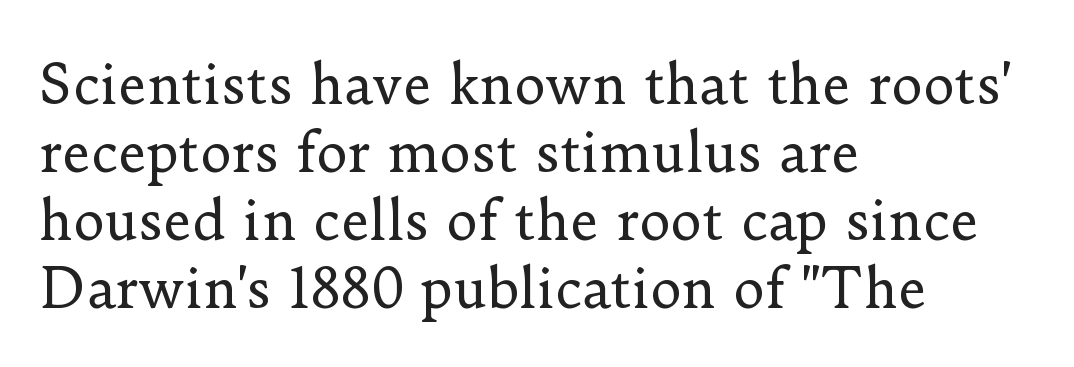
{"serif": "yes", "italic": "no", "bold": "no", "weight": "regular", "width": "normal", "stroke_contrast": "low", "x_height": "small", "monospaced": "no", "underline": "no", "align": "left", "line_spacing": "normal", "line_spacing_ratio": 1.26, "letter_spacing": "normal", "letter_spacing_em": 0.0, "glyph_px": 54}
